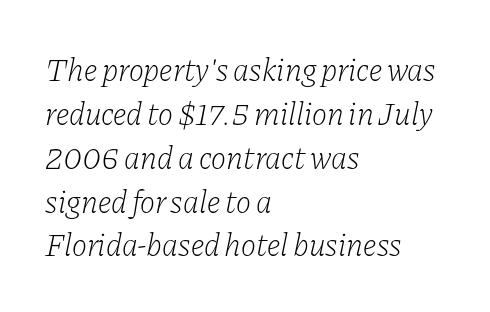
The image shows 32 px light serif type, italic (leaning right); set left-aligned, normal line spacing (1.37x), normal letter spacing, not underlined; low stroke contrast and a medium x-height.
